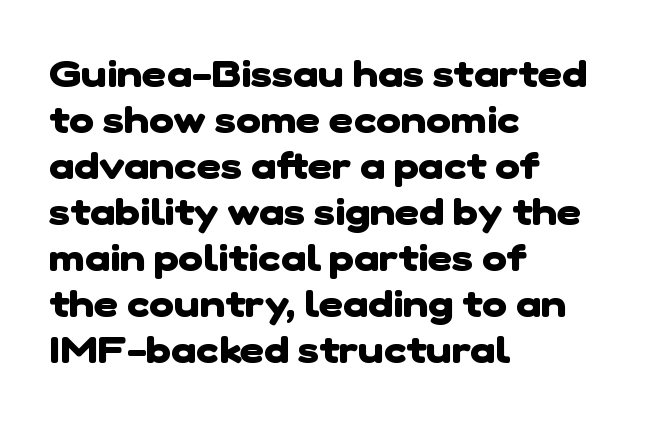
{"serif": "no", "bold": "yes", "weight": "heavy", "width": "normal", "stroke_contrast": "low", "x_height": "medium", "monospaced": "no", "underline": "no", "align": "left", "line_spacing_ratio": 1.21, "letter_spacing": "normal", "letter_spacing_em": 0.0, "glyph_px": 38}
